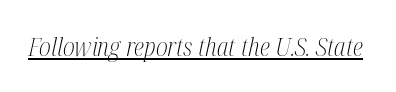
The image shows 26 px text type, italic (leaning right); set normal letter spacing, underlined.
